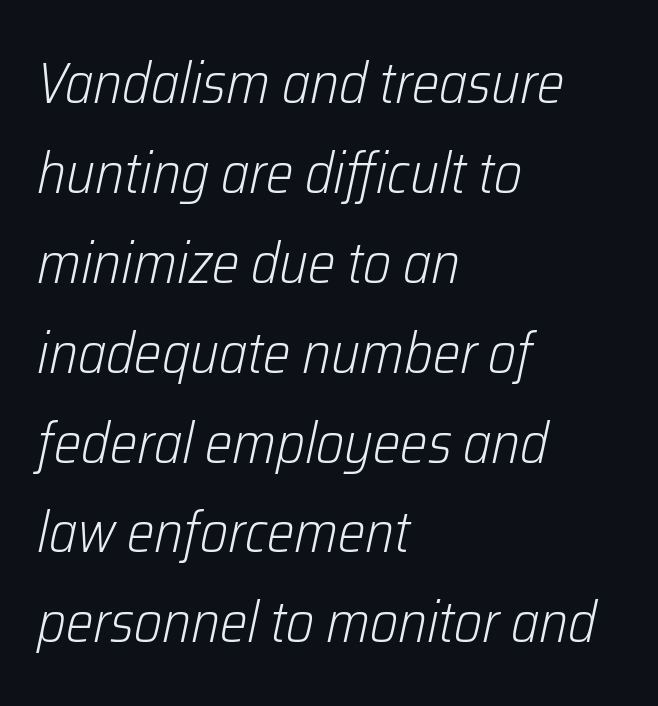
Q: Is the text bold? A: No.
Q: Is the text italic (slanted)? A: Yes, it leans right by about 12 degrees.
Q: Is the text underlined? A: No.
Q: How is the paragraph aligned? A: Left-aligned.
Q: Is the spacing between letters normal or unusually wide? A: Normal.
Q: Is the spacing between lines tight, normal or loose? A: Normal.
Q: Width (condensed, normal, or wide)? A: Condensed.
Q: Stroke contrast? A: Low.
Q: x-height? A: Medium.
Q: Monospaced? A: No.
